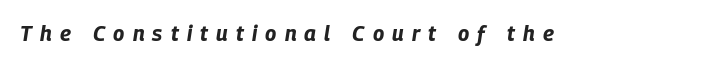
Q: Is the text bold? A: Yes.
Q: Is the text italic (slanted)? A: Yes, it leans right by about 9 degrees.
Q: Is the text underlined? A: No.
Q: Is the spacing between letters normal or unusually wide? A: Unusually wide.
